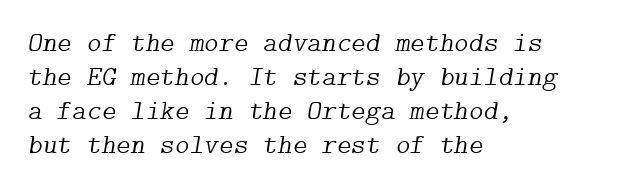
Observe the serifs anchoring each vertical stroke in this sample. This reads as an unemphasized weight, regular at the heaviest. Is the type slanted? Yes — the strokes lean at a clear angle. One-word summary of the alignment: left. Quick note: underline off. You could call the tracking neutral — neither tight nor loose.
